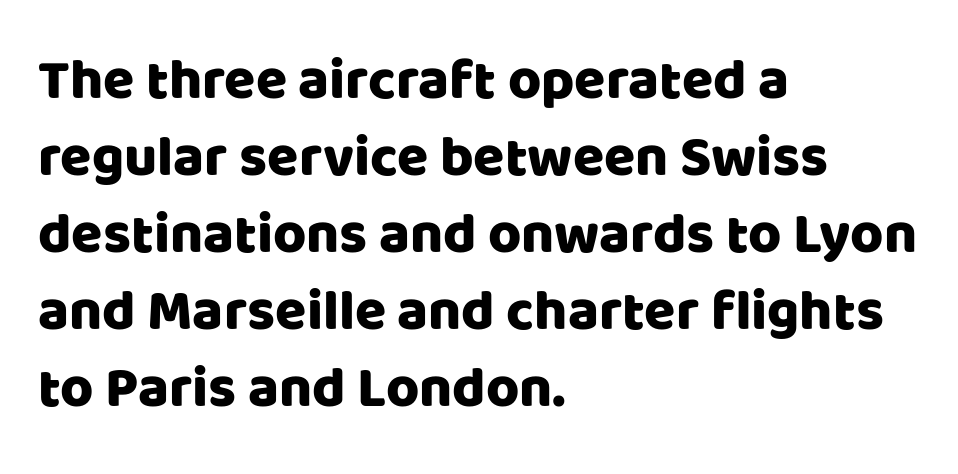
Q: Is the text italic (slanted)? A: No, it is upright.
Q: Is the typeface a serif or a sans-serif typeface? A: Sans-serif.
Q: Is the text underlined? A: No.
Q: How is the paragraph aligned? A: Left-aligned.
Q: Is the spacing between letters normal or unusually wide? A: Normal.
Q: Is the spacing between lines tight, normal or loose? A: Normal.
Q: Width (condensed, normal, or wide)? A: Normal.
Q: Stroke contrast? A: Low.
Q: x-height? A: Large.
Q: Monospaced? A: No.
